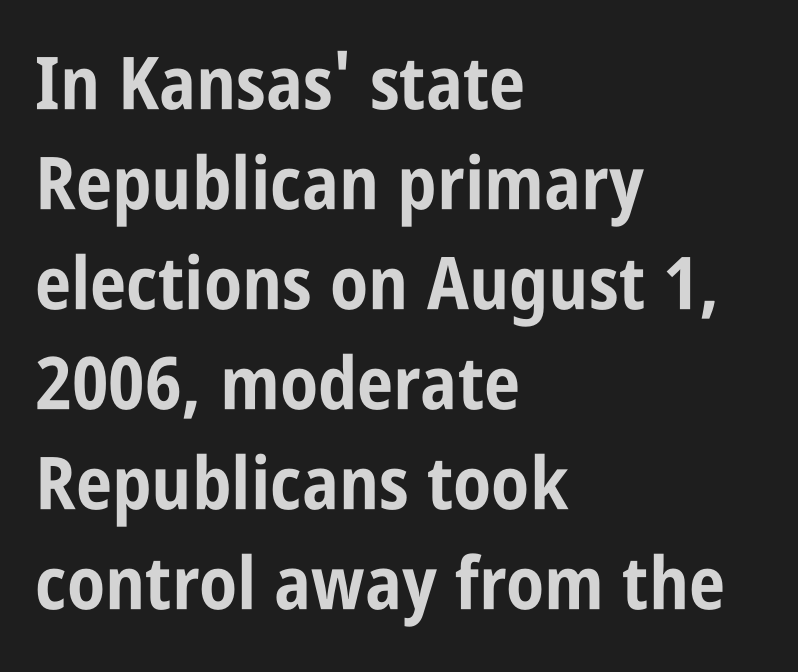
{"serif": "no", "italic": "no", "bold": "yes", "weight": "bold", "width": "condensed", "stroke_contrast": "low", "x_height": "large", "monospaced": "no", "underline": "no", "align": "left", "line_spacing": "normal", "line_spacing_ratio": 1.37, "letter_spacing": "normal", "letter_spacing_em": 0.0, "glyph_px": 73}
